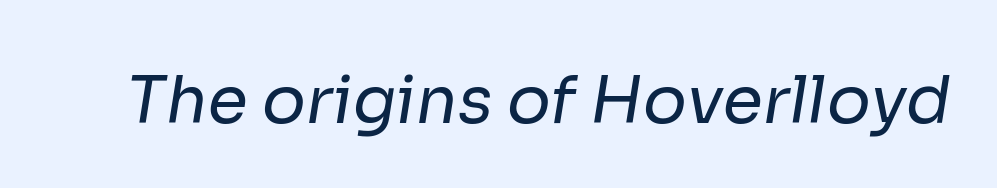
{"serif": "no", "bold": "no", "weight": "regular", "width": "normal", "stroke_contrast": "low", "x_height": "medium", "monospaced": "no", "underline": "no", "letter_spacing": "normal", "letter_spacing_em": 0.0, "glyph_px": 65}
